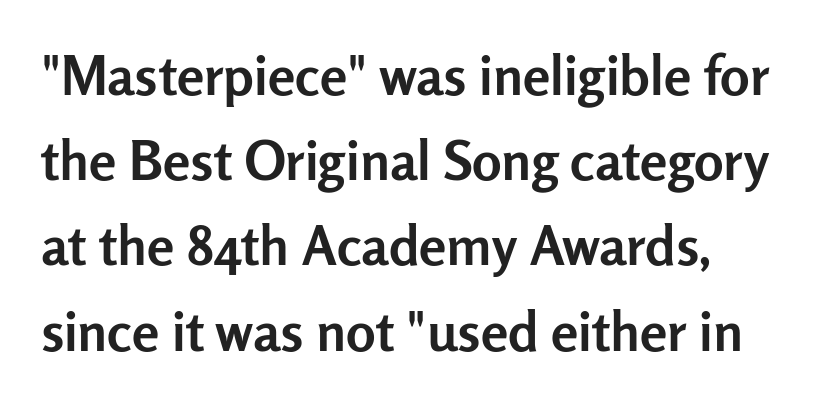
{"serif": "no", "italic": "no", "bold": "yes", "weight": "semibold", "width": "normal", "stroke_contrast": "low", "x_height": "medium", "monospaced": "no", "underline": "no", "line_spacing": "normal", "line_spacing_ratio": 1.55, "letter_spacing": "normal", "letter_spacing_em": 0.0, "glyph_px": 55}
